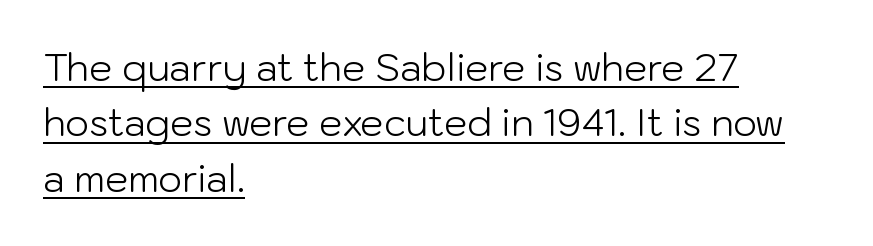
{"serif": "no", "italic": "no", "bold": "no", "weight": "light", "width": "normal", "stroke_contrast": "low", "x_height": "medium", "monospaced": "no", "underline": "yes", "align": "left", "line_spacing": "normal", "line_spacing_ratio": 1.5, "letter_spacing": "normal", "letter_spacing_em": 0.0, "glyph_px": 37}
